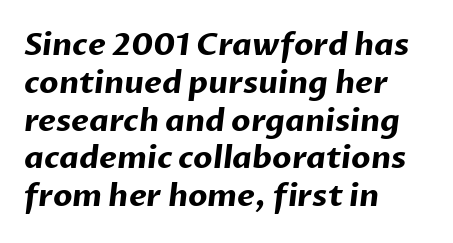
Q: Is the text bold? A: Yes.
Q: Is the typeface a serif or a sans-serif typeface? A: Sans-serif.
Q: Is the text underlined? A: No.
Q: How is the paragraph aligned? A: Left-aligned.
Q: Is the spacing between letters normal or unusually wide? A: Normal.
Q: Width (condensed, normal, or wide)? A: Normal.
Q: Stroke contrast? A: Low.
Q: x-height? A: Medium.
Q: Monospaced? A: No.
